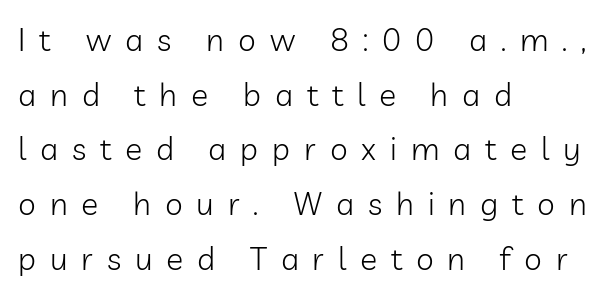
Q: Is the text bold? A: No.
Q: Is the text italic (slanted)? A: No, it is upright.
Q: Is the typeface a serif or a sans-serif typeface? A: Sans-serif.
Q: Is the text underlined? A: No.
Q: How is the paragraph aligned? A: Left-aligned.
Q: Is the spacing between letters normal or unusually wide? A: Unusually wide.
Q: Width (condensed, normal, or wide)? A: Normal.
Q: Stroke contrast? A: Low.
Q: x-height? A: Medium.
Q: Monospaced? A: No.
